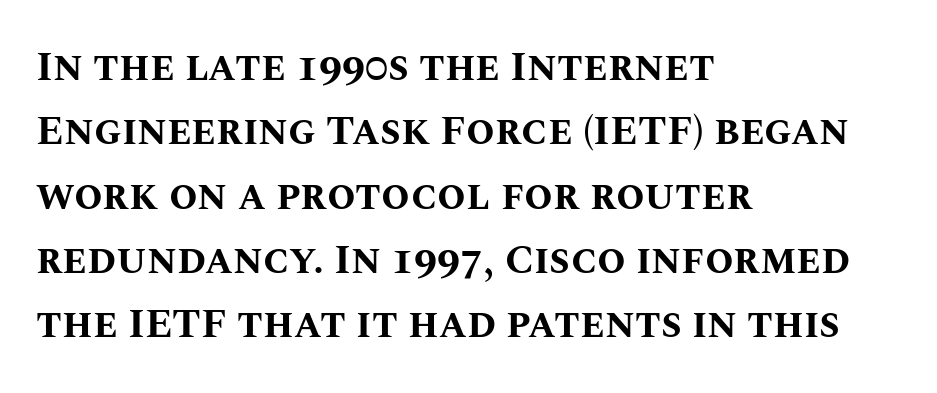
Varying glyph widths throughout — classic text-font behaviour. The strip under each line holds only bare page. Is the block centered? No — it sits flush against the left margin. How would I describe the line gaps? Plain and ordinary. The letters stand upright; this is a roman face. Spacing between characters is what you'd get straight out of the box.
